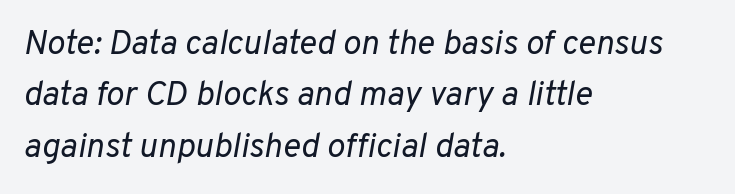
The image shows 34 px regular-weight type, italic (leaning right); set left-aligned, normal line spacing (1.51x), normal letter spacing, not underlined; low stroke contrast and a medium x-height.
